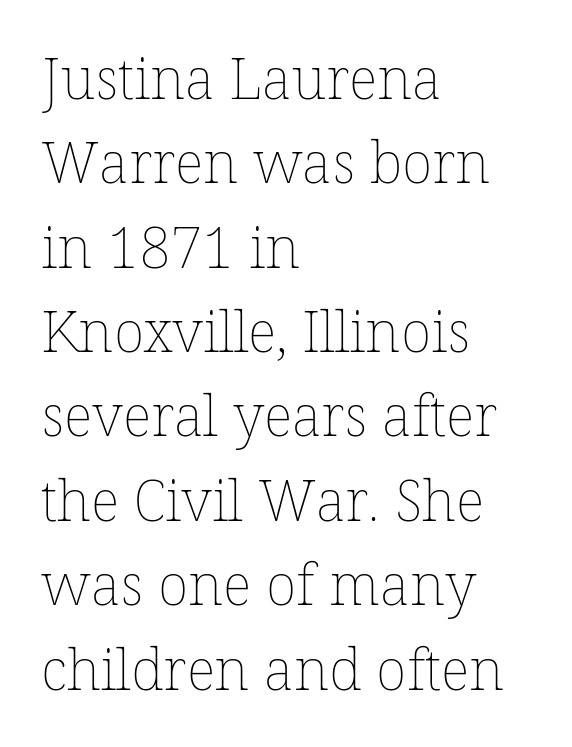
Q: Is the text bold? A: No.
Q: Is the text italic (slanted)? A: No, it is upright.
Q: Is the text underlined? A: No.
Q: How is the paragraph aligned? A: Left-aligned.
Q: Is the spacing between letters normal or unusually wide? A: Normal.
Q: Is the spacing between lines tight, normal or loose? A: Normal.
Q: Width (condensed, normal, or wide)? A: Normal.
Q: Stroke contrast? A: Low.
Q: x-height? A: Medium.
Q: Monospaced? A: No.
